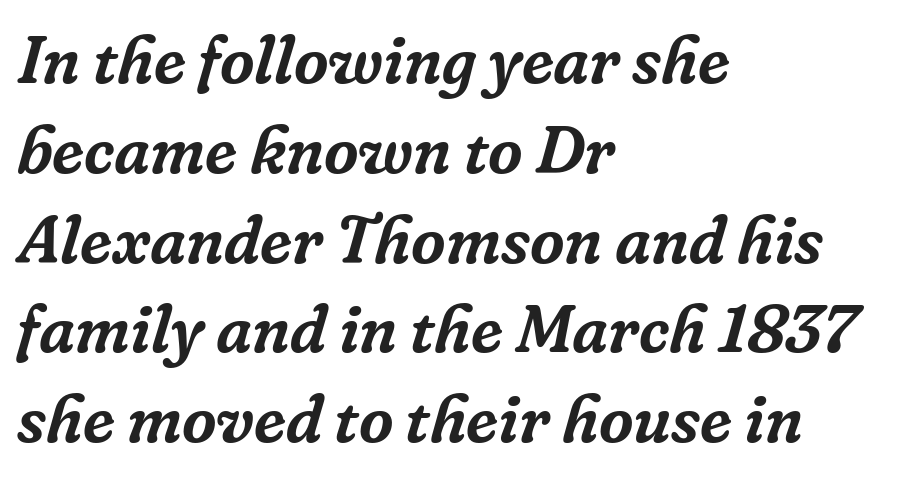
You can tell it's italic because the verticals aren't actually vertical. No extra tracking has been applied to these lines. Whoever set this chose a conventional vertical rhythm. This rendering features lettering with no underline.
